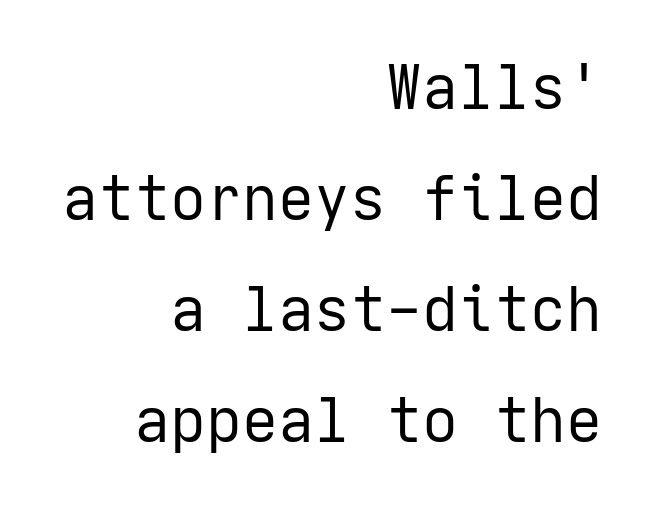
Q: Is the text bold? A: No.
Q: Is the text italic (slanted)? A: No, it is upright.
Q: Is the typeface a serif or a sans-serif typeface? A: Sans-serif.
Q: Is the text underlined? A: No.
Q: How is the paragraph aligned? A: Right-aligned.
Q: Is the spacing between letters normal or unusually wide? A: Normal.
Q: Width (condensed, normal, or wide)? A: Normal.
Q: Stroke contrast? A: Low.
Q: x-height? A: Medium.
